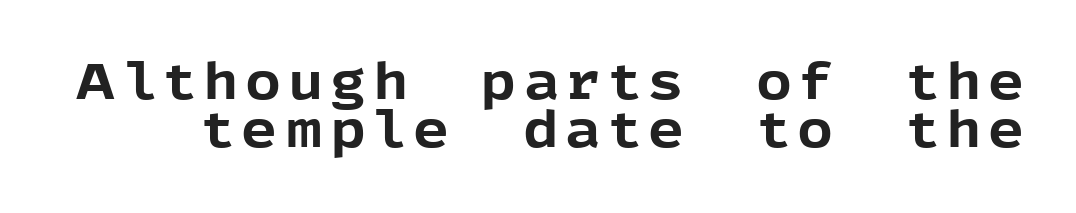
Underline: absent. Students, this is bold: see how much ink each stroke carries. When letters stand straight like this, we call the style roman or upright. Leading: reduced. The glyphs in this specimen are sans serif.
